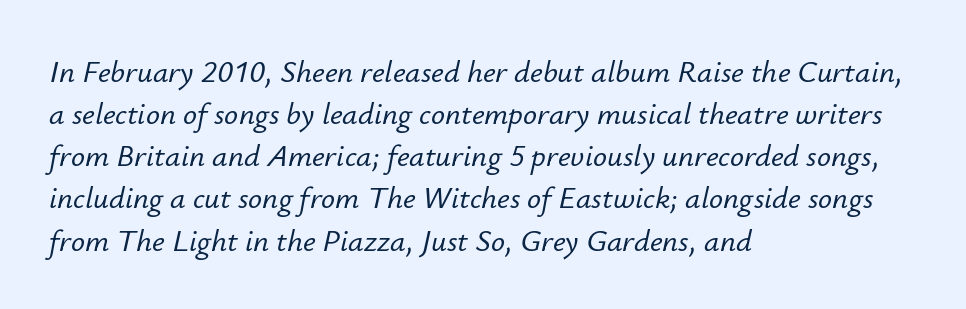
The image shows 31 px text type, italic (leaning right); set left-aligned, normal line spacing (1.36x), normal letter spacing, not underlined; low stroke contrast and a small x-height.
